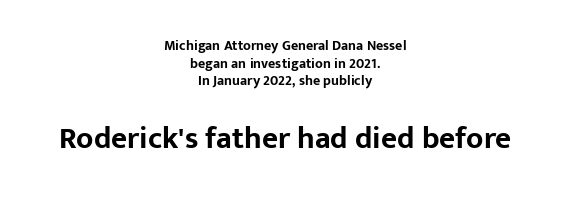
The image shows 31 px bold sans-serif type, upright; set centered, normal line spacing (1.26x), normal letter spacing, not underlined; the second (bottom) block is 2.21x larger; low stroke contrast and a medium x-height.
